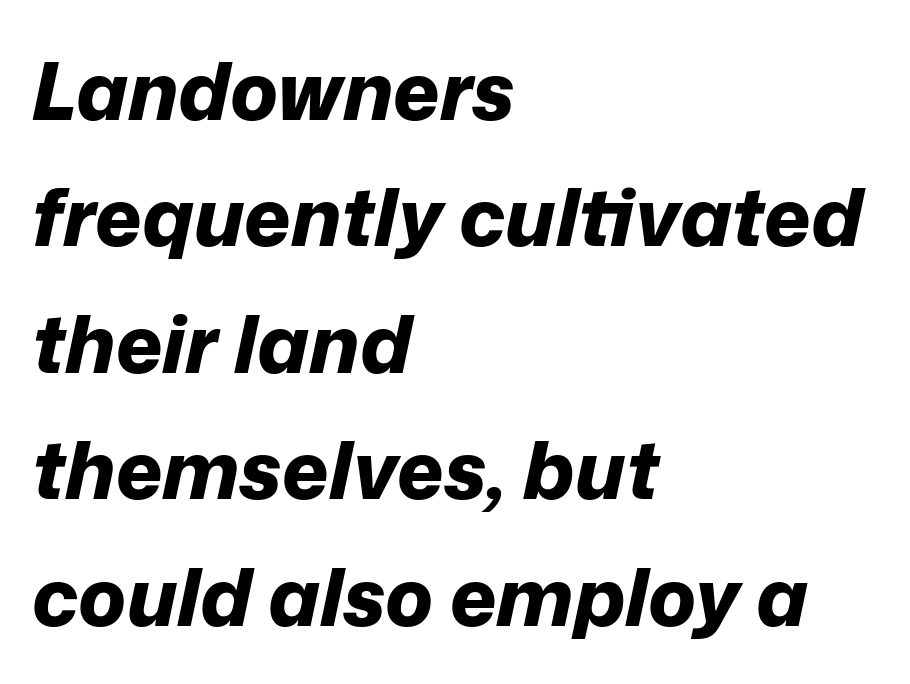
Q: Is the text bold? A: Yes.
Q: Is the text italic (slanted)? A: Yes, it leans right by about 12 degrees.
Q: Is the text underlined? A: No.
Q: How is the paragraph aligned? A: Left-aligned.
Q: Is the spacing between letters normal or unusually wide? A: Normal.
Q: Is the spacing between lines tight, normal or loose? A: Normal.
Q: Width (condensed, normal, or wide)? A: Normal.
Q: Stroke contrast? A: Low.
Q: x-height? A: Medium.
Q: Monospaced? A: No.
